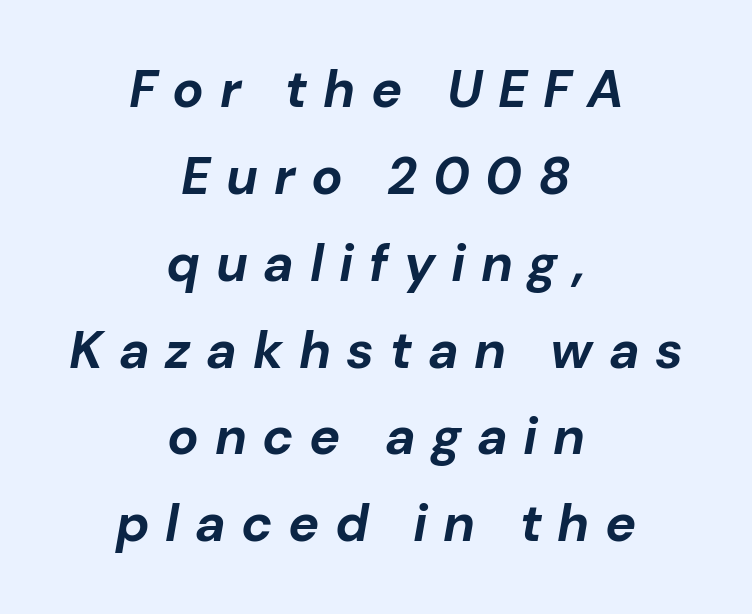
Q: Is the text bold? A: Yes.
Q: Is the text italic (slanted)? A: Yes, it leans right by about 10 degrees.
Q: Is the text underlined? A: No.
Q: How is the paragraph aligned? A: Centered.
Q: Is the spacing between letters normal or unusually wide? A: Unusually wide.
Q: Is the spacing between lines tight, normal or loose? A: Normal.
Q: Width (condensed, normal, or wide)? A: Normal.
Q: Stroke contrast? A: Low.
Q: x-height? A: Medium.
Q: Monospaced? A: No.
